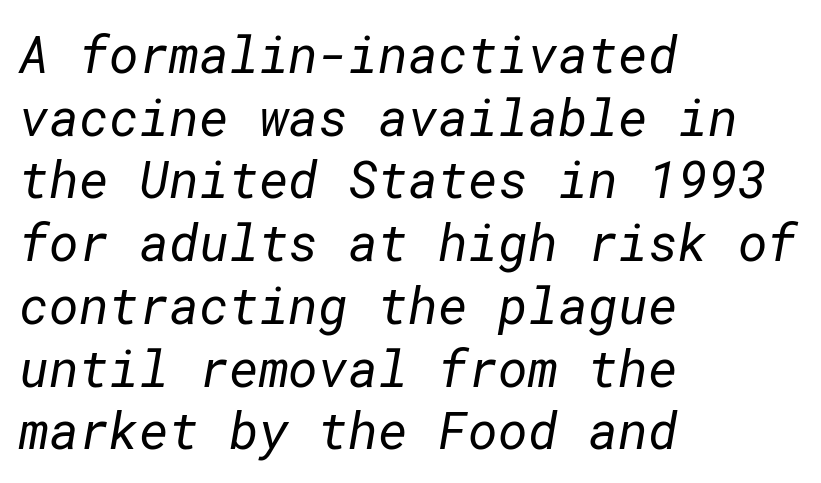
The face used here is a sans, in the tradition of grotesques and geometrics. Is this a heavy cut? Hardly; it is regular or lighter. Notice how the passage keeps a crisp vertical edge on the left only. The area under the type is left untouched. Short note: letters normally spaced.
